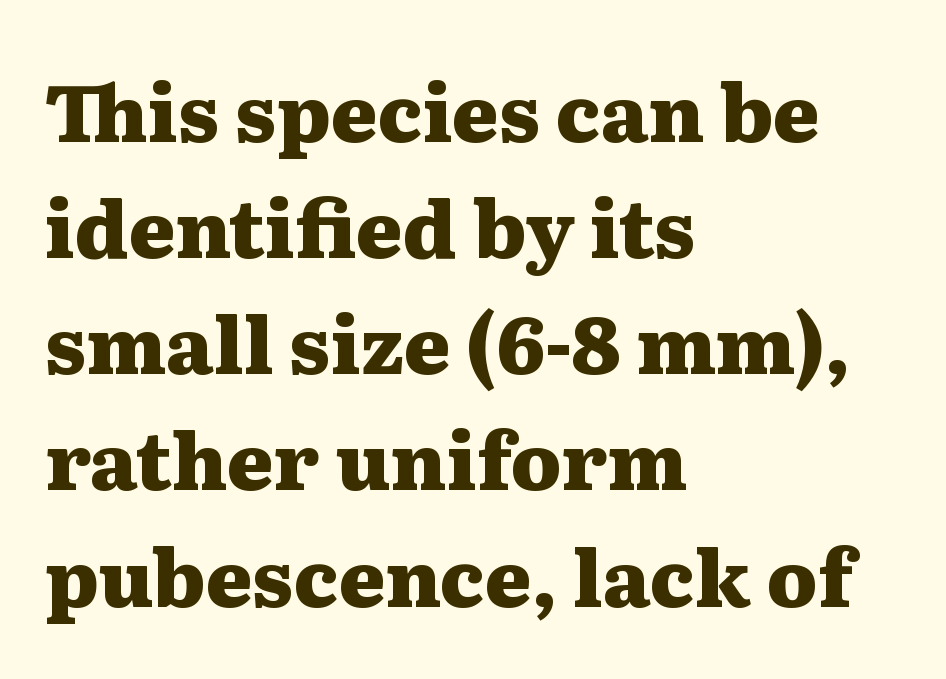
The image shows 79 px heavy, wide serif type, upright; set left-aligned, normal line spacing (1.47x), normal letter spacing, not underlined; medium stroke contrast and a medium x-height.
